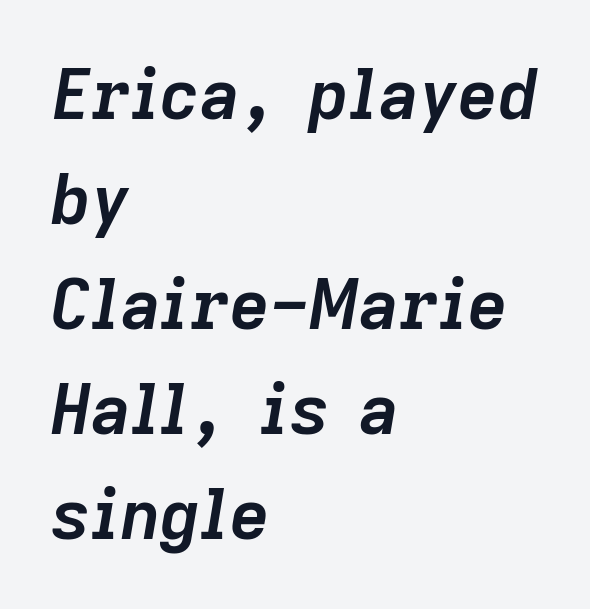
Spacing between characters is what you'd get straight out of the box. These lines are rendered in a variable-pitch font. Compared with ordinary roman type, these characters are visibly tilted. Each glyph is drawn with heavy, bold strokes. The gap between lines stays unmarked.
